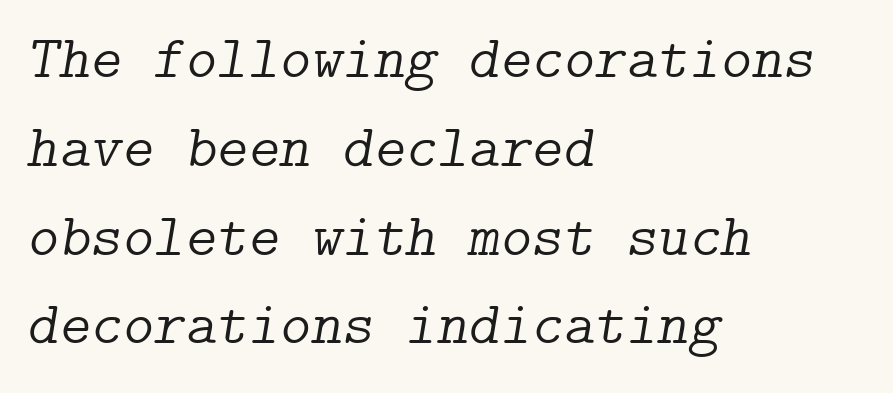
The image shows 60 px light serif type, italic (leaning right); set left-aligned, normal line spacing (1.48x), normal letter spacing, not underlined; low stroke contrast and a medium x-height.
